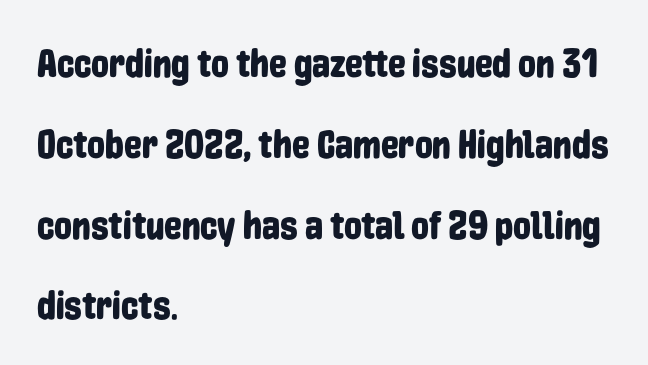
Q: Is the text italic (slanted)? A: No, it is upright.
Q: Is the typeface a serif or a sans-serif typeface? A: Sans-serif.
Q: Is the text underlined? A: No.
Q: How is the paragraph aligned? A: Left-aligned.
Q: Is the spacing between letters normal or unusually wide? A: Normal.
Q: Is the spacing between lines tight, normal or loose? A: Loose.
Q: Width (condensed, normal, or wide)? A: Condensed.
Q: Stroke contrast? A: Low.
Q: x-height? A: Medium.
Q: Monospaced? A: No.
